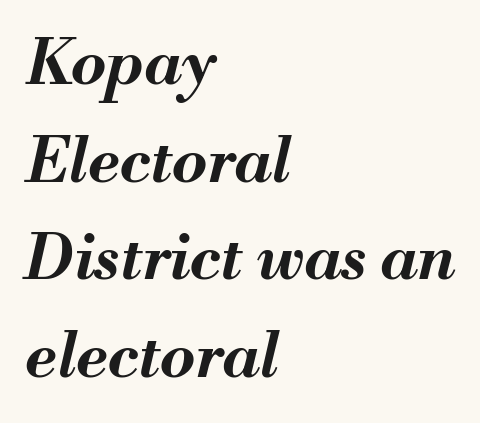
Q: Is the text bold? A: Yes.
Q: Is the text italic (slanted)? A: Yes, it leans right by about 13 degrees.
Q: Is the text underlined? A: No.
Q: How is the paragraph aligned? A: Left-aligned.
Q: Is the spacing between letters normal or unusually wide? A: Normal.
Q: Is the spacing between lines tight, normal or loose? A: Normal.
Q: Width (condensed, normal, or wide)? A: Normal.
Q: Stroke contrast? A: Medium.
Q: x-height? A: Small.
Q: Monospaced? A: No.
